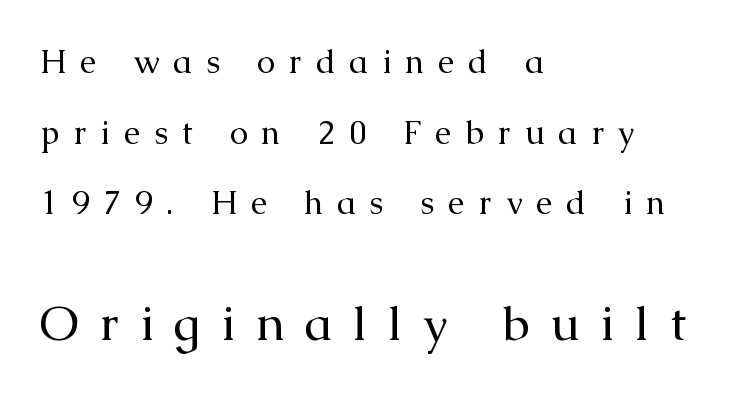
Q: Is the text bold? A: No.
Q: Is the text italic (slanted)? A: No, it is upright.
Q: Is the typeface a serif or a sans-serif typeface? A: Serif.
Q: Is the text underlined? A: No.
Q: How is the paragraph aligned? A: Left-aligned.
Q: Is the spacing between letters normal or unusually wide? A: Unusually wide.
Q: Is the spacing between lines tight, normal or loose? A: Loose.
Q: Which block of text is set in a larger size, the first (top) or the second (bottom)? A: The second (bottom) one.
Q: Width (condensed, normal, or wide)? A: Normal.
Q: Stroke contrast? A: Medium.
Q: x-height? A: Medium.
Q: Monospaced? A: No.
